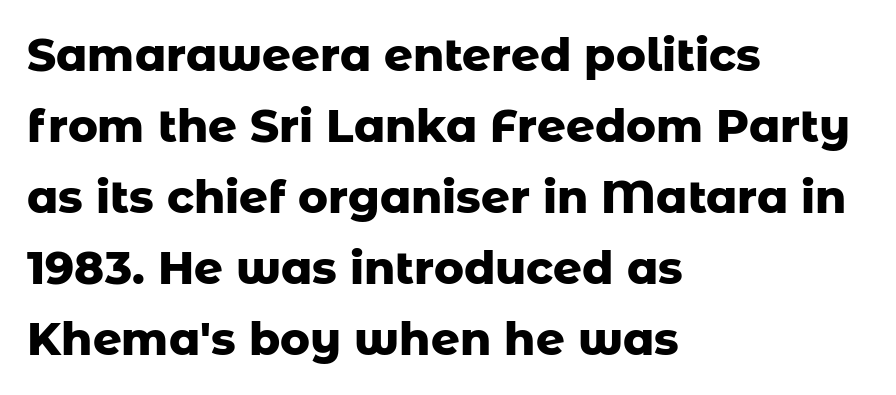
The image shows 45 px heavy sans-serif type, upright; set left-aligned, normal line spacing (1.58x), normal letter spacing, not underlined; low stroke contrast and a medium x-height.
